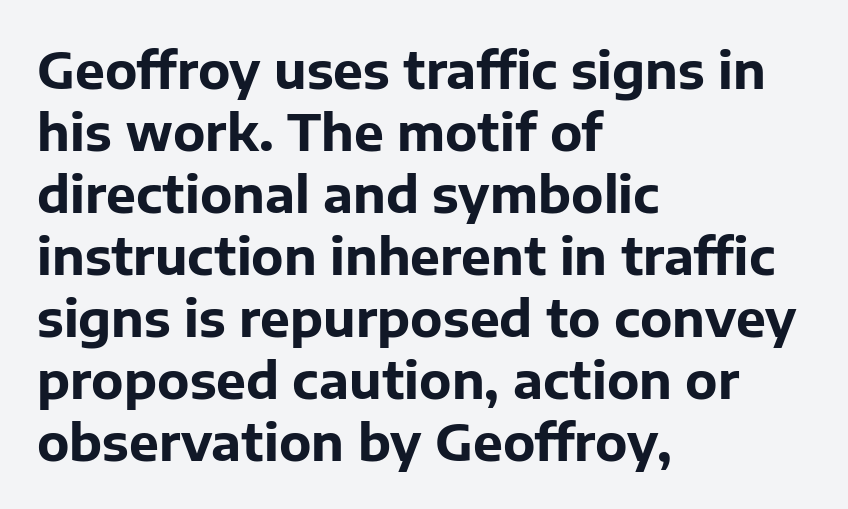
Typographic density is high because the face is bold. A clean baseline with only descenders dipping below it. The text was rendered using a sans face with plain stroke endings. Standard letterfit; no display-style spreading of the glyphs. The face used here is proportionally spaced, like ordinary book or web type.
